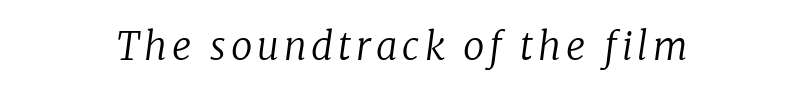
Q: Is the text bold? A: No.
Q: Is the text italic (slanted)? A: Yes, it leans right by about 8 degrees.
Q: Is the typeface a serif or a sans-serif typeface? A: Serif.
Q: Is the text underlined? A: No.
Q: Width (condensed, normal, or wide)? A: Normal.
Q: Stroke contrast? A: Low.
Q: x-height? A: Medium.
Q: Monospaced? A: No.
